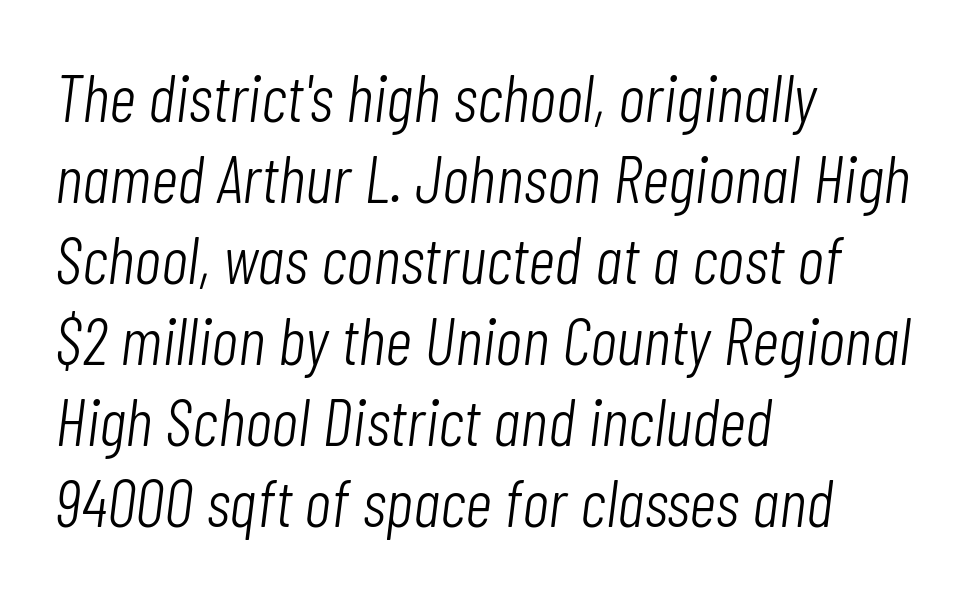
Q: Is the text bold? A: No.
Q: Is the text italic (slanted)? A: Yes, it leans right by about 7 degrees.
Q: Is the text underlined? A: No.
Q: How is the paragraph aligned? A: Left-aligned.
Q: Is the spacing between letters normal or unusually wide? A: Normal.
Q: Width (condensed, normal, or wide)? A: Condensed.
Q: Stroke contrast? A: Low.
Q: x-height? A: Medium.
Q: Monospaced? A: No.
